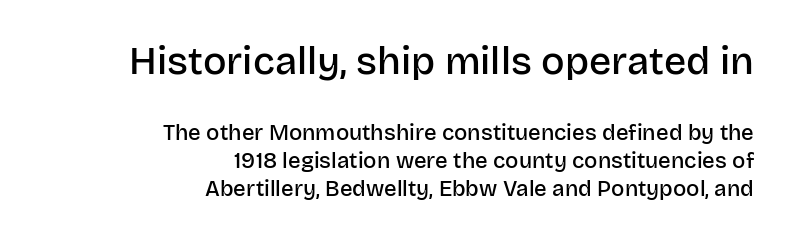
Q: Is the text bold? A: Semi-bold.
Q: Is the text italic (slanted)? A: No, it is upright.
Q: Is the typeface a serif or a sans-serif typeface? A: Sans-serif.
Q: Is the text underlined? A: No.
Q: How is the paragraph aligned? A: Right-aligned.
Q: Is the spacing between letters normal or unusually wide? A: Normal.
Q: Is the spacing between lines tight, normal or loose? A: Normal.
Q: Which block of text is set in a larger size, the first (top) or the second (bottom)? A: The first (top) one.
Q: Width (condensed, normal, or wide)? A: Normal.
Q: Stroke contrast? A: Low.
Q: x-height? A: Large.
Q: Monospaced? A: No.
